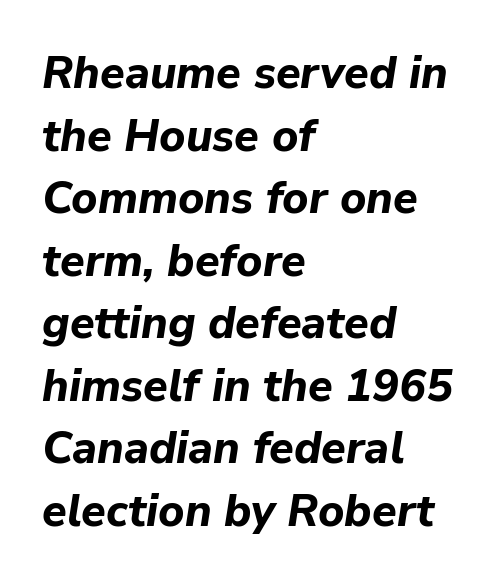
The image shows 45 px bold type, italic (leaning right); set left-aligned, normal line spacing (1.39x), normal letter spacing, not underlined; low stroke contrast and a medium x-height.
